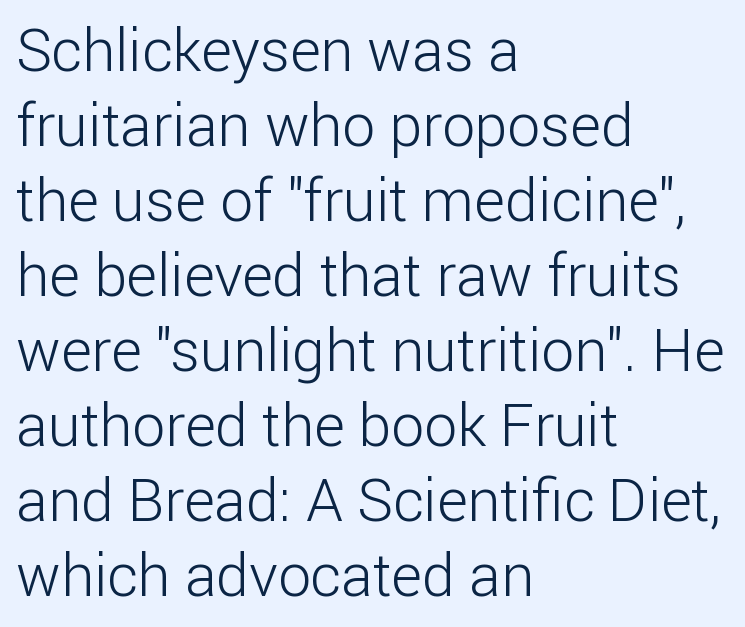
Q: Is the text bold? A: No.
Q: Is the text italic (slanted)? A: No, it is upright.
Q: Is the typeface a serif or a sans-serif typeface? A: Sans-serif.
Q: Is the text underlined? A: No.
Q: How is the paragraph aligned? A: Left-aligned.
Q: Is the spacing between letters normal or unusually wide? A: Normal.
Q: Is the spacing between lines tight, normal or loose? A: Normal.
Q: Width (condensed, normal, or wide)? A: Normal.
Q: Stroke contrast? A: Low.
Q: x-height? A: Medium.
Q: Monospaced? A: No.
